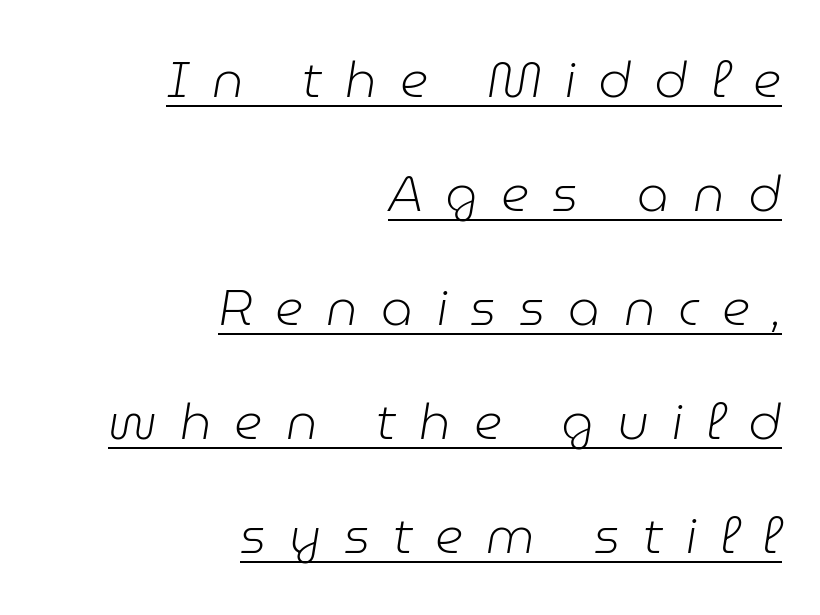
Q: Is the text bold? A: No.
Q: Is the text italic (slanted)? A: Yes, it leans right by about 9 degrees.
Q: Is the text underlined? A: Yes.
Q: How is the paragraph aligned? A: Right-aligned.
Q: Is the spacing between letters normal or unusually wide? A: Unusually wide.
Q: Is the spacing between lines tight, normal or loose? A: Loose.
Q: Width (condensed, normal, or wide)? A: Normal.
Q: Stroke contrast? A: Low.
Q: x-height? A: Medium.
Q: Monospaced? A: No.
